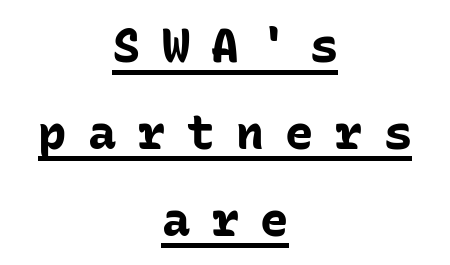
The image shows 47 px bold sans-serif type, upright, monospaced; set centered, line spacing 1.85x, unusually wide letter spacing (+0.45 em), underlined; low stroke contrast and a medium x-height.
